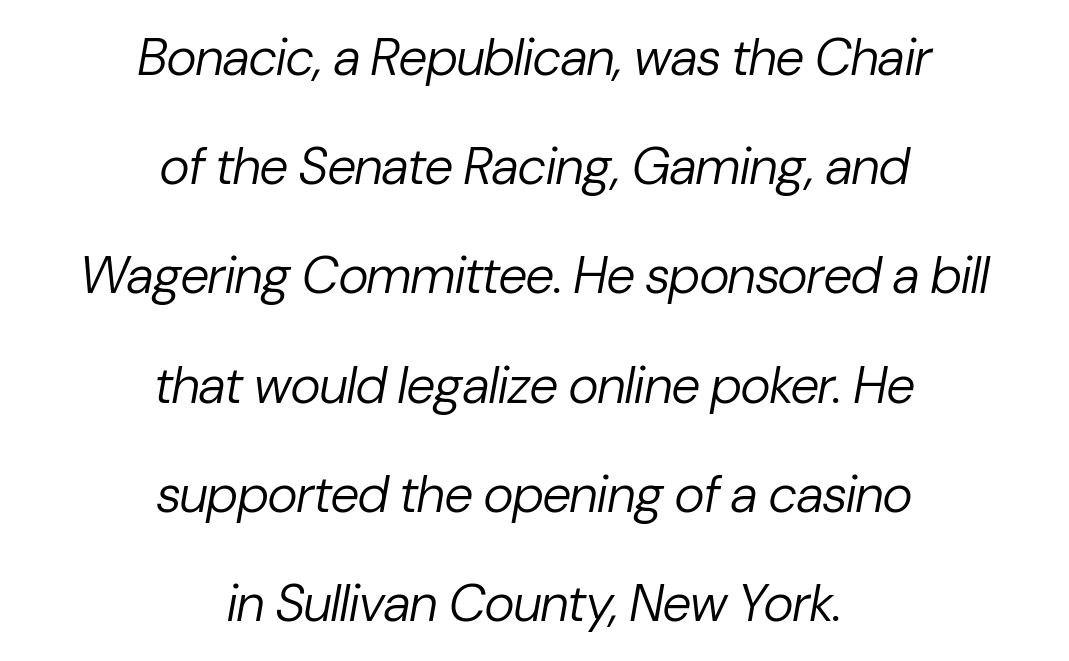
The image shows 52 px regular-weight type, italic (leaning right); set centered, loose line spacing (2.1x), normal letter spacing, not underlined; low stroke contrast and a medium x-height.
